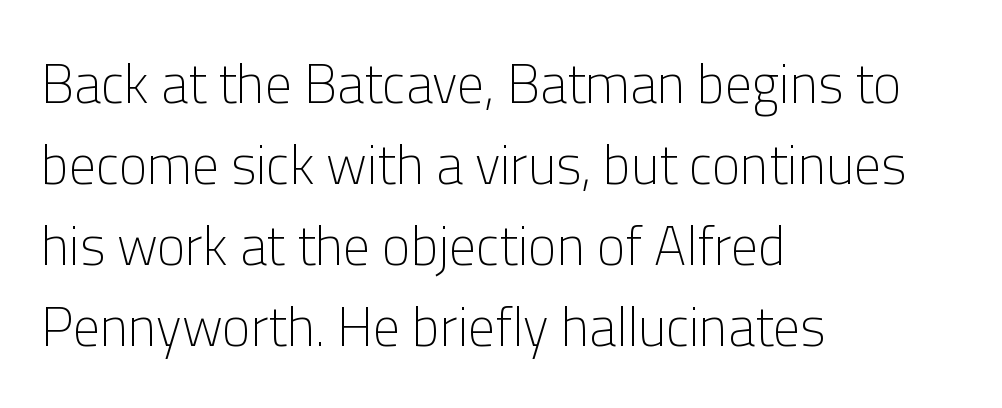
Q: Is the text bold? A: No.
Q: Is the text italic (slanted)? A: No, it is upright.
Q: Is the typeface a serif or a sans-serif typeface? A: Sans-serif.
Q: Is the text underlined? A: No.
Q: How is the paragraph aligned? A: Left-aligned.
Q: Is the spacing between letters normal or unusually wide? A: Normal.
Q: Is the spacing between lines tight, normal or loose? A: Normal.
Q: Width (condensed, normal, or wide)? A: Normal.
Q: Stroke contrast? A: Low.
Q: x-height? A: Medium.
Q: Monospaced? A: No.
